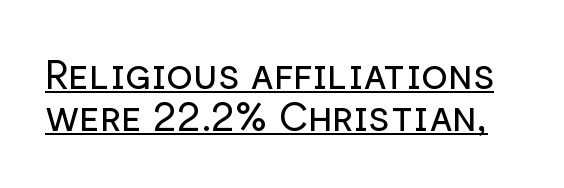
The space between consecutive lines is stingy. Stems and bowls with no extra thickness — not bold. A roman cut, with each character standing at attention. The rendering uses natural spacing where letterforms have individual widths. Compared with typical body copy, the letter spacing here is the same. The typeface chosen for these lines omits serifs.
